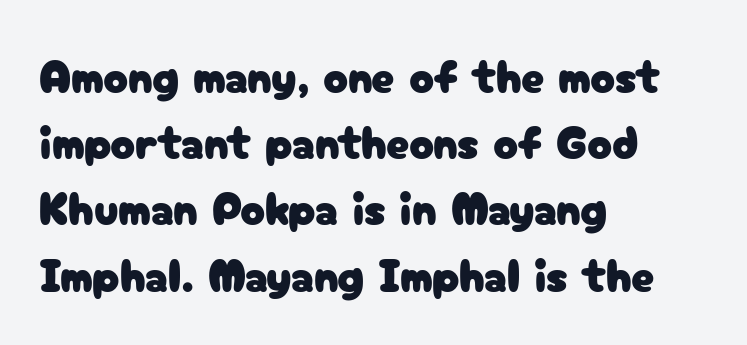
{"serif": "no", "italic": "no", "width": "normal", "stroke_contrast": "low", "x_height": "medium", "monospaced": "no", "underline": "no", "align": "left", "line_spacing": "normal", "line_spacing_ratio": 1.44, "letter_spacing": "normal", "letter_spacing_em": 0.0, "glyph_px": 46}
